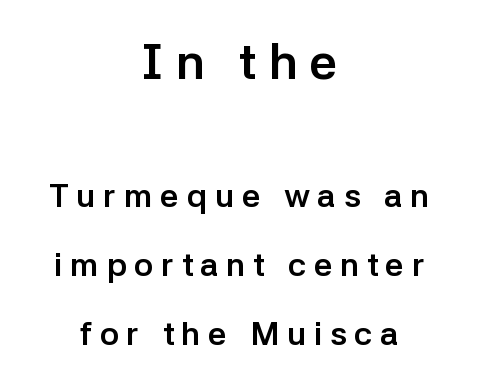
Clear beneath every line of the passage. The earlier block is typeset at a bigger size than the later block. Layout note: lines centered. The rendering uses a bold face; every stroke is thick and dark. Line spacing here is loose. The face used here is proportionally spaced, like ordinary book or web type.
